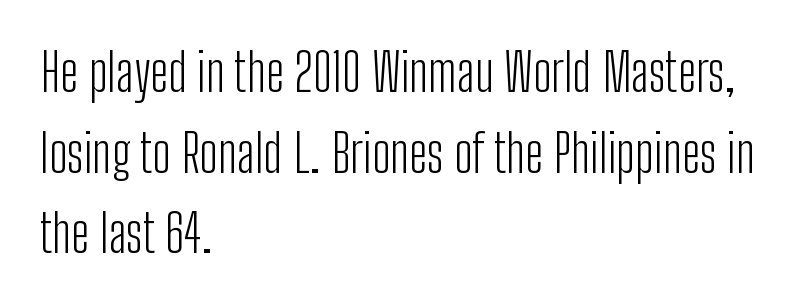
Plain, unruled lines of type. Bold? No — there's no thickening of the strokes. No extra tracking has been applied to these lines. The space between consecutive lines is moderate. Does the lettering tilt? It doesn't — this is upright.
